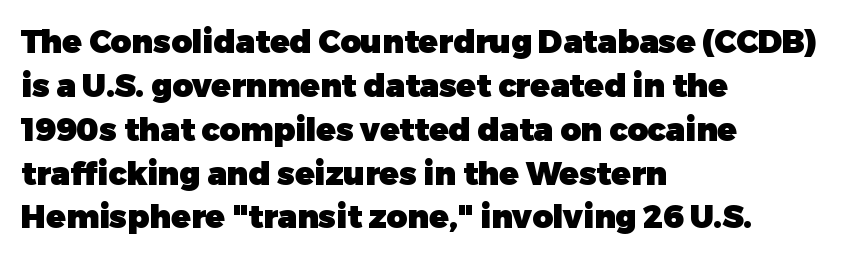
Q: Is the text bold? A: Yes.
Q: Is the text italic (slanted)? A: No, it is upright.
Q: Is the typeface a serif or a sans-serif typeface? A: Sans-serif.
Q: Is the text underlined? A: No.
Q: How is the paragraph aligned? A: Left-aligned.
Q: Is the spacing between letters normal or unusually wide? A: Normal.
Q: Is the spacing between lines tight, normal or loose? A: Normal.
Q: Width (condensed, normal, or wide)? A: Normal.
Q: Stroke contrast? A: Low.
Q: x-height? A: Medium.
Q: Monospaced? A: No.
